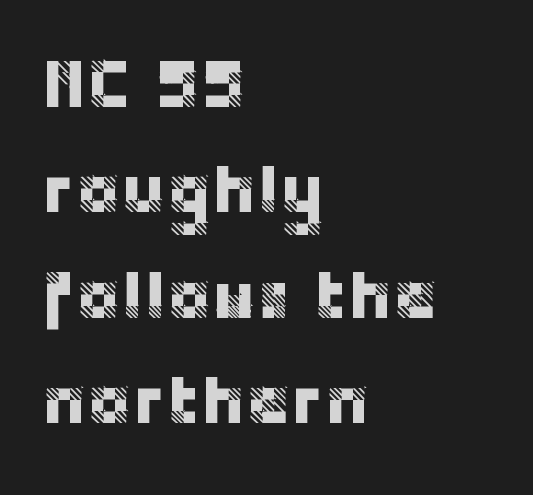
Q: Is the text italic (slanted)? A: No, it is upright.
Q: Is the typeface a serif or a sans-serif typeface? A: Sans-serif.
Q: Is the text underlined? A: No.
Q: How is the paragraph aligned? A: Left-aligned.
Q: Is the spacing between letters normal or unusually wide? A: Normal.
Q: Is the spacing between lines tight, normal or loose? A: Normal.
Q: Width (condensed, normal, or wide)? A: Normal.
Q: Stroke contrast? A: Low.
Q: x-height? A: Large.
Q: Monospaced? A: No.
